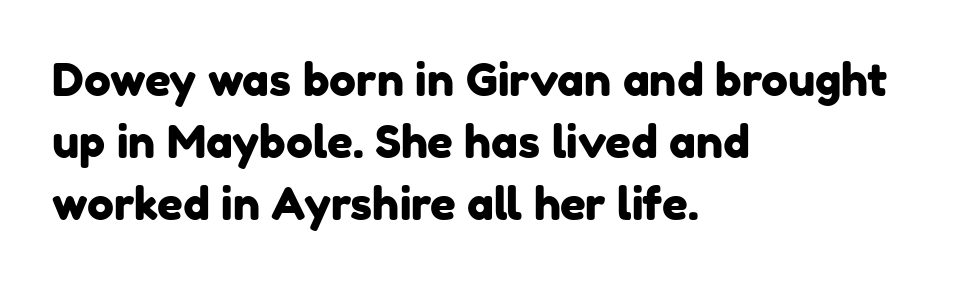
Q: Is the typeface a serif or a sans-serif typeface? A: Sans-serif.
Q: Is the text underlined? A: No.
Q: How is the paragraph aligned? A: Left-aligned.
Q: Is the spacing between letters normal or unusually wide? A: Normal.
Q: Is the spacing between lines tight, normal or loose? A: Normal.
Q: Width (condensed, normal, or wide)? A: Normal.
Q: Stroke contrast? A: Low.
Q: x-height? A: Medium.
Q: Monospaced? A: No.
